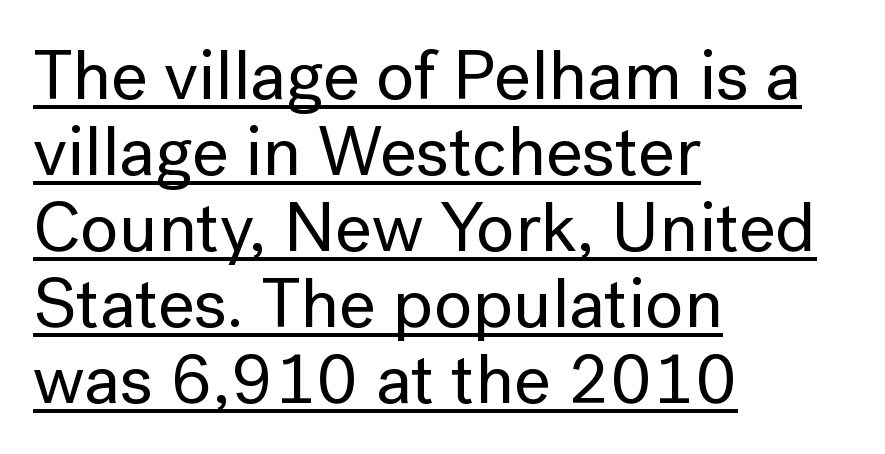
Q: Is the text italic (slanted)? A: No, it is upright.
Q: Is the typeface a serif or a sans-serif typeface? A: Sans-serif.
Q: Is the text underlined? A: Yes.
Q: How is the paragraph aligned? A: Left-aligned.
Q: Is the spacing between letters normal or unusually wide? A: Normal.
Q: Is the spacing between lines tight, normal or loose? A: Tight.
Q: Width (condensed, normal, or wide)? A: Normal.
Q: Stroke contrast? A: Low.
Q: x-height? A: Medium.
Q: Monospaced? A: No.
